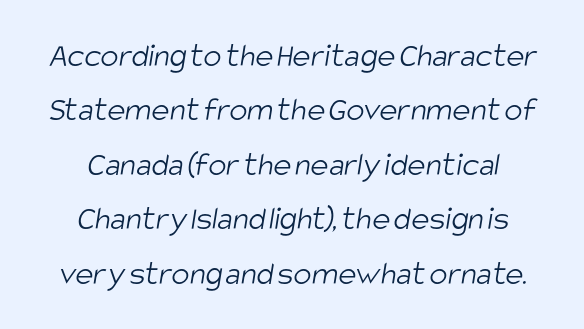
Q: Is the text bold? A: No.
Q: Is the typeface a serif or a sans-serif typeface? A: Sans-serif.
Q: Is the text underlined? A: No.
Q: Is the spacing between letters normal or unusually wide? A: Normal.
Q: Is the spacing between lines tight, normal or loose? A: Normal.
Q: Width (condensed, normal, or wide)? A: Condensed.
Q: Stroke contrast? A: Low.
Q: x-height? A: Large.
Q: Monospaced? A: No.
